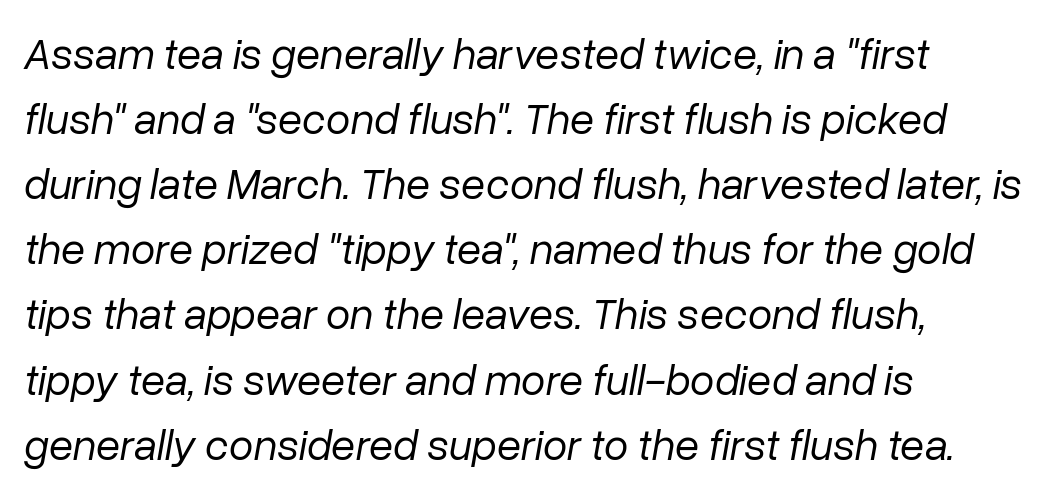
{"italic": "yes", "lean": "right", "slant_degrees": 10, "bold": "no", "weight": "regular", "width": "normal", "stroke_contrast": "low", "x_height": "medium", "monospaced": "no", "underline": "no", "align": "left", "line_spacing": "normal", "line_spacing_ratio": 1.48, "letter_spacing": "normal", "letter_spacing_em": 0.0, "glyph_px": 44}
